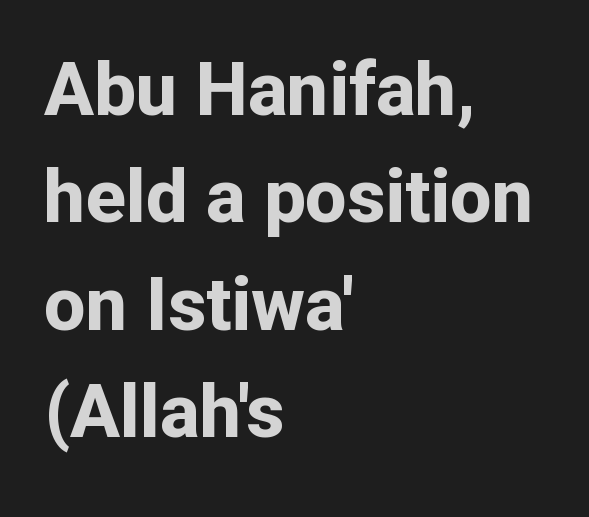
The image shows 74 px bold sans-serif type, upright; set left-aligned, normal line spacing (1.45x), normal letter spacing, not underlined; low stroke contrast and a medium x-height.
